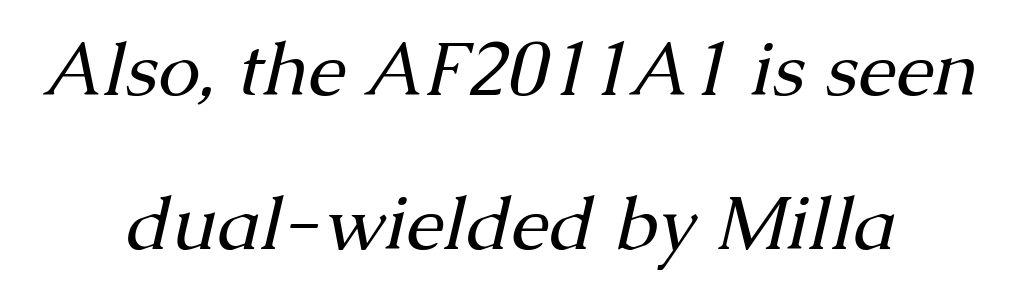
Q: Is the text bold? A: No.
Q: Is the text italic (slanted)? A: Yes, it leans right by about 13 degrees.
Q: Is the typeface a serif or a sans-serif typeface? A: Serif.
Q: Is the text underlined? A: No.
Q: How is the paragraph aligned? A: Centered.
Q: Is the spacing between letters normal or unusually wide? A: Normal.
Q: Is the spacing between lines tight, normal or loose? A: Loose.
Q: Width (condensed, normal, or wide)? A: Normal.
Q: Stroke contrast? A: Medium.
Q: x-height? A: Medium.
Q: Monospaced? A: No.
